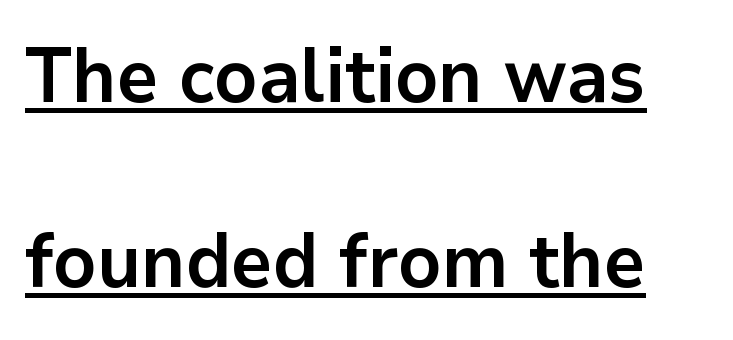
Does the type have serifs? No, each stem ends abruptly. The words here are underlined. There is no visible air inserted between adjacent glyphs. Looks like regular typesetting: each glyph gets only the width it needs. A roman cut, with each character standing at attention. The passage shown stacks its lines with a broad gap.
